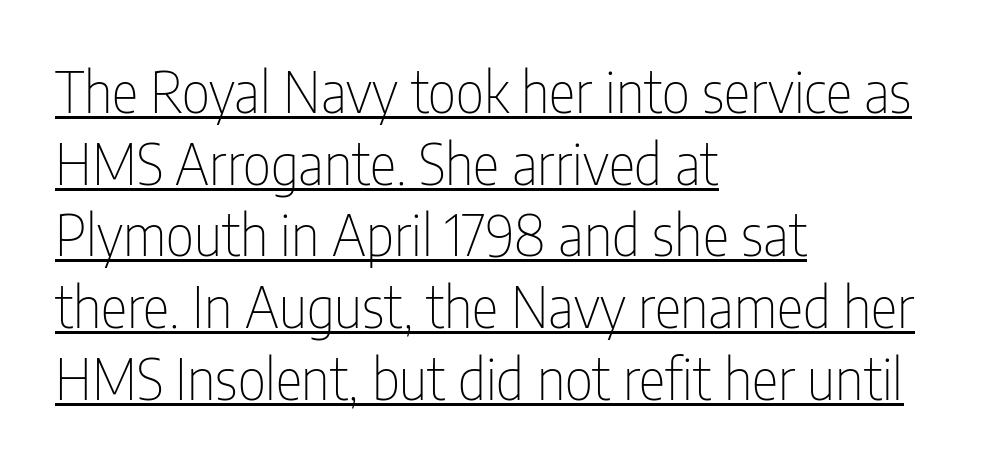
Varying glyph widths throughout — classic text-font behaviour. Is there an underline? Yes — a line sits under the letters. Weight: not bold — regular or lighter. This is sans-serif lettering, the kind often seen on screens and signage. How would I describe the line gaps? Plain and ordinary.
